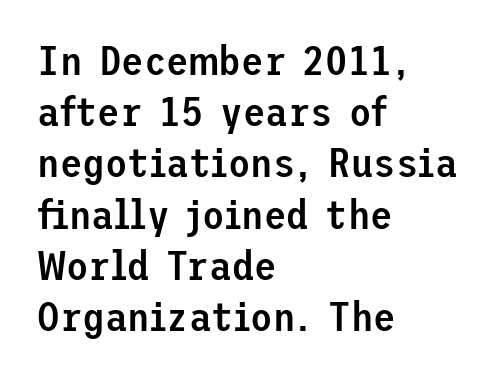
The image shows 41 px semibold sans-serif type, upright; set left-aligned, normal line spacing (1.25x), normal letter spacing, not underlined; low stroke contrast and a medium x-height.
